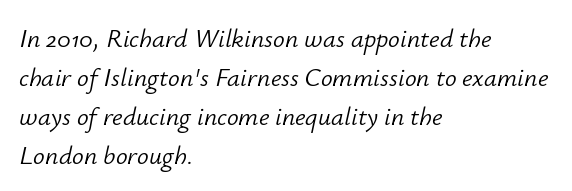
The passage shown is not underscored anywhere. Looking at the ascenders, they clearly lean. Heft: none added — not bold. One-word summary of the alignment: left.
